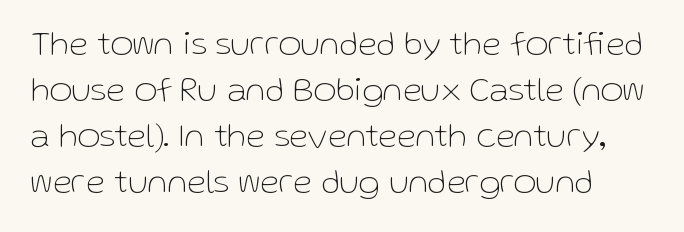
Q: Is the text bold? A: No.
Q: Is the text italic (slanted)? A: No, it is upright.
Q: Is the typeface a serif or a sans-serif typeface? A: Sans-serif.
Q: Is the text underlined? A: No.
Q: Is the spacing between letters normal or unusually wide? A: Normal.
Q: Is the spacing between lines tight, normal or loose? A: Normal.
Q: Width (condensed, normal, or wide)? A: Normal.
Q: Stroke contrast? A: Low.
Q: x-height? A: Medium.
Q: Monospaced? A: No.
